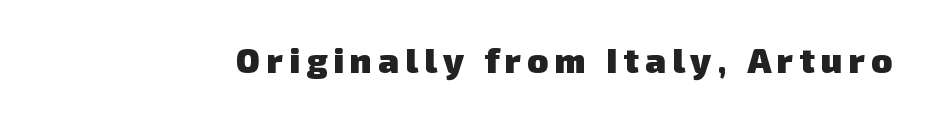
{"serif": "no", "bold": "yes", "weight": "heavy", "width": "normal", "stroke_contrast": "low", "x_height": "medium", "monospaced": "no", "underline": "no", "glyph_px": 35}
